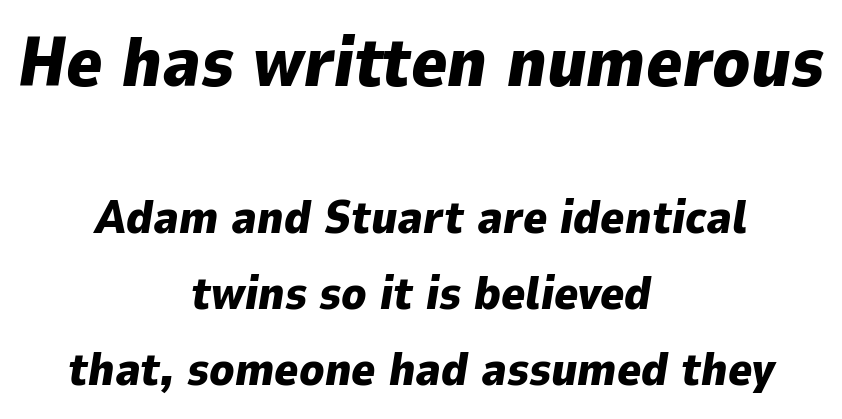
The text block is weighted toward neither margin, spreading evenly from the middle. Honestly, the row spacing looks completely unremarkable. The font is running at its bold setting. Top chunk: large. Bottom chunk: small. The glyphs look as if they've been sheared to an angle. The rendering uses natural spacing where letterforms have individual widths.
